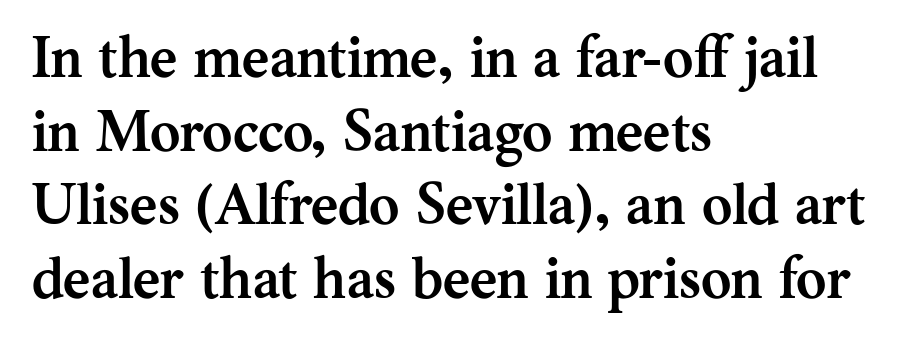
The image shows 58 px semibold serif type, upright; set left-aligned, normal line spacing (1.27x), normal letter spacing, not underlined; medium stroke contrast and a medium x-height.
